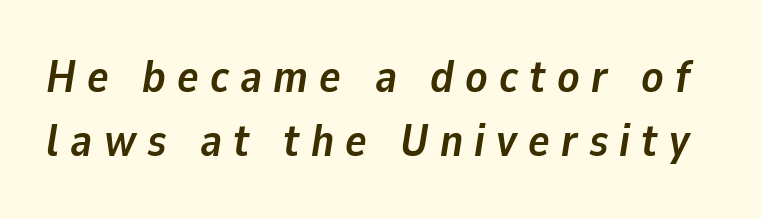
Looking at the ascenders, they clearly lean. Proportional: the letters do not fall into vertical columns. The letters are spread apart with noticeably loose tracking. Caption: bold face, heavy strokes. Rows of type keep a routine distance in the vertical direction. Beneath every word, the page is bare.
